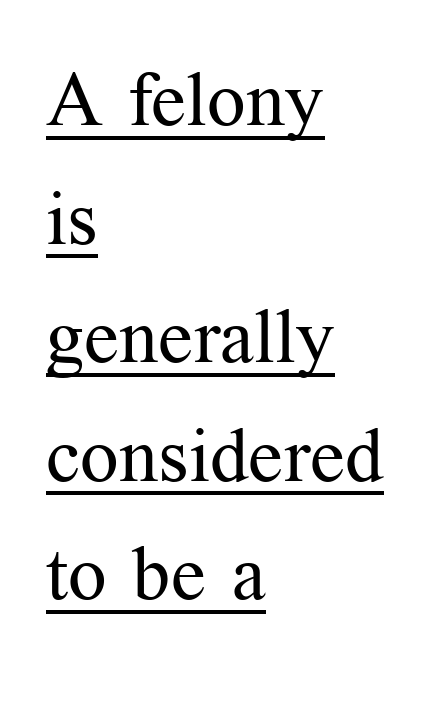
{"serif": "yes", "italic": "no", "bold": "no", "weight": "regular", "width": "normal", "stroke_contrast": "medium", "x_height": "medium", "monospaced": "no", "underline": "yes", "align": "left", "line_spacing": "normal", "line_spacing_ratio": 1.56, "letter_spacing": "normal", "letter_spacing_em": 0.0, "glyph_px": 76}
